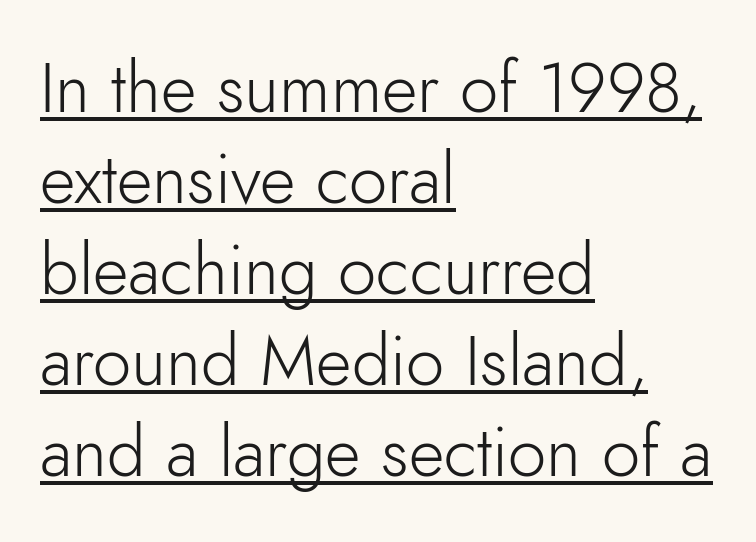
Here the designer chose a conventional face with non-uniform glyph widths. To sum up the face: it is a sans, with no serifs. The cut favours lightness, reaching ordinary text weight at its darkest. The rendering keeps characters at their native spacing.
